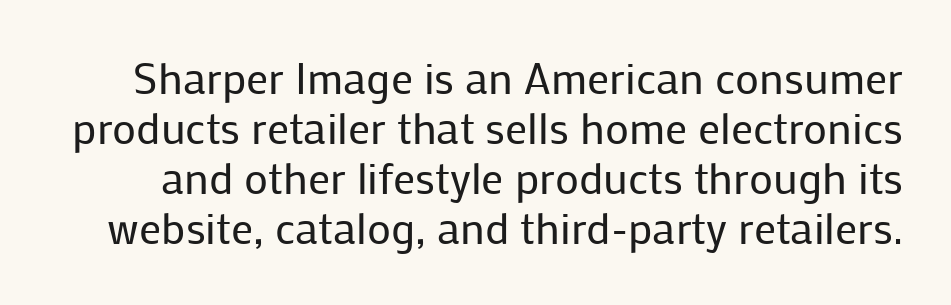
The image shows 44 px regular-weight sans-serif type, upright; set tight line spacing (1.14x), normal letter spacing, not underlined; low stroke contrast and a medium x-height.
